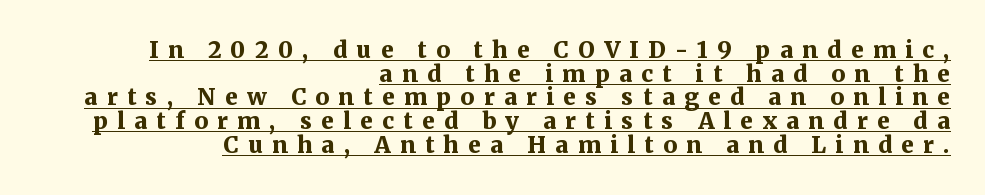
Q: Is the text bold? A: Yes.
Q: Is the text italic (slanted)? A: No, it is upright.
Q: Is the text underlined? A: Yes.
Q: How is the paragraph aligned? A: Right-aligned.
Q: Is the spacing between letters normal or unusually wide? A: Unusually wide.
Q: Is the spacing between lines tight, normal or loose? A: Tight.
